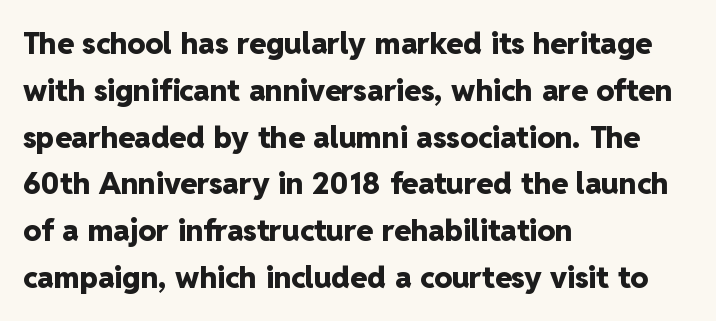
Summary of vertical rhythm: regular, with standard interline spacing. A roman cut, with each character standing at attention. A typesetter would label this face a sans. The baseline area is clear.
